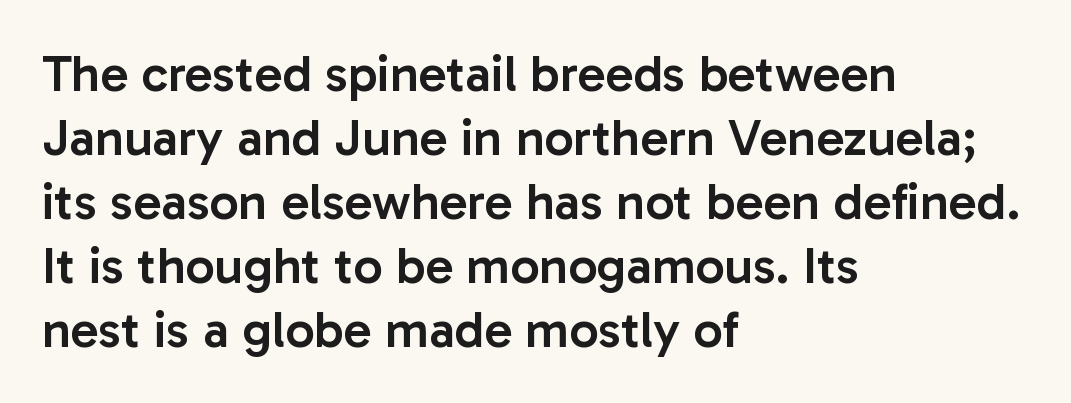
Any mark beneath the type? The region is blank. Observe the ordinary spacing: letters are neighbours, not strangers. It's the straight-up-and-down kind of type. The rendering uses natural spacing where letterforms have individual widths. Grotesque or geometric, the face here clearly has no serifs. The paragraph has a hard left edge and a soft right edge.
